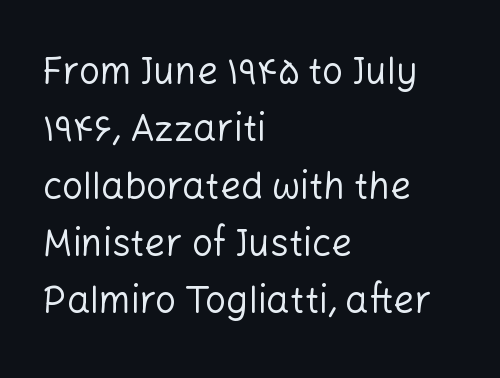
{"serif": "no", "italic": "no", "bold": "no", "weight": "regular", "width": "normal", "stroke_contrast": "low", "x_height": "medium", "monospaced": "no", "underline": "no", "align": "left", "line_spacing": "normal", "line_spacing_ratio": 1.55, "letter_spacing": "normal", "letter_spacing_em": 0.0, "glyph_px": 37}
